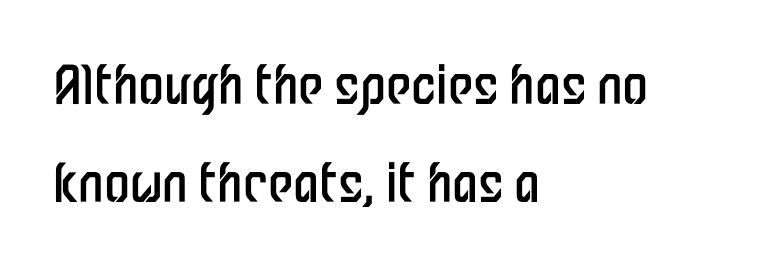
The image shows 52 px regular-weight, condensed sans-serif type, upright; set left-aligned, line spacing 1.89x, normal letter spacing, not underlined; low stroke contrast and a medium x-height.
